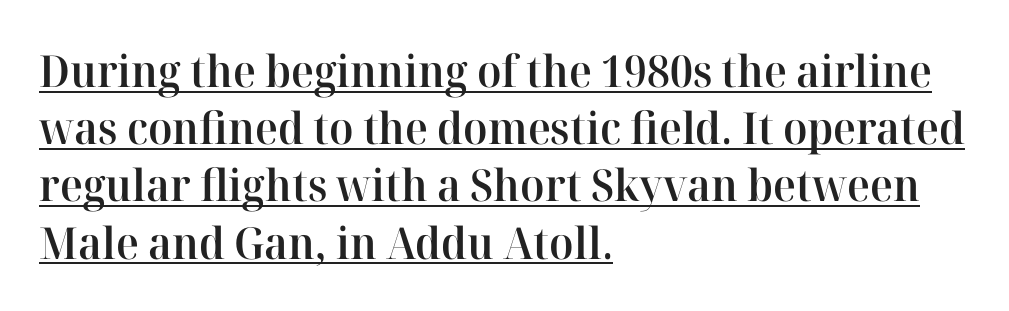
The letters advance in unequal steps, a hallmark of proportional type. Where is the straight margin? On the left. Summary of weight: moderately heavy, a semibold. Caption: standard tracking, unaltered. Italic: no, the glyphs are upright roman. What's the leading like? Ordinary, nothing unusual.
